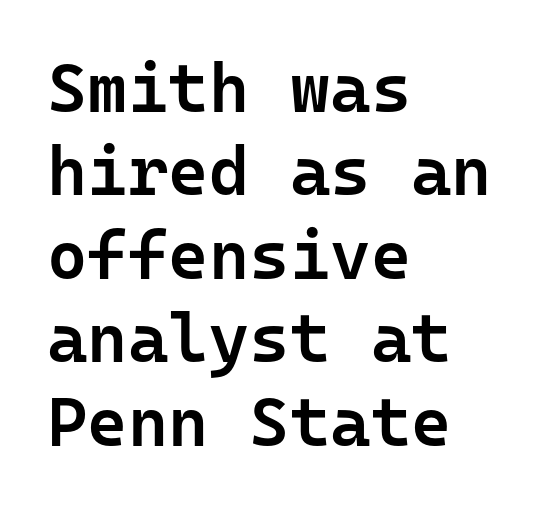
As a designer I'd log this as weight 600, semibold. The paragraph shown leans on its left margin. Underlining? Definitely not there. Nothing unusual about the tracking: characters are spaced as the font intends. Is there any slant? The stems are plumb. The face used here is a sans, in the tradition of grotesques and geometrics.
